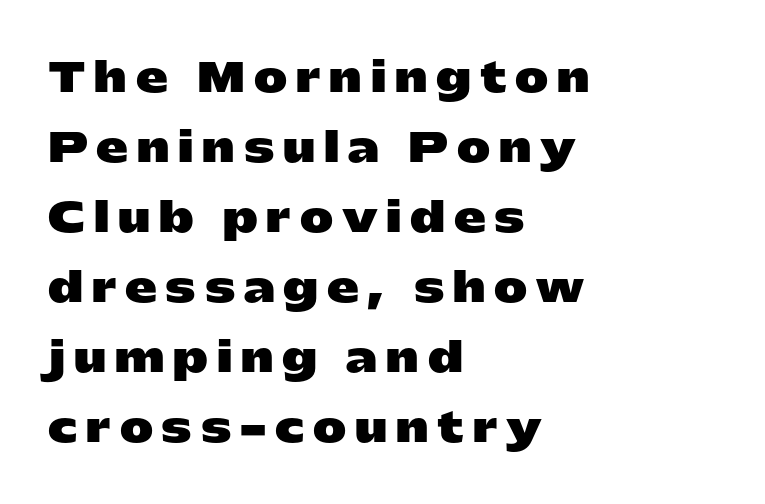
Q: Is the text bold? A: Yes.
Q: Is the text italic (slanted)? A: No, it is upright.
Q: Is the typeface a serif or a sans-serif typeface? A: Sans-serif.
Q: Is the text underlined? A: No.
Q: How is the paragraph aligned? A: Left-aligned.
Q: Is the spacing between letters normal or unusually wide? A: Unusually wide.
Q: Width (condensed, normal, or wide)? A: Wide.
Q: Stroke contrast? A: Low.
Q: x-height? A: Medium.
Q: Monospaced? A: No.
